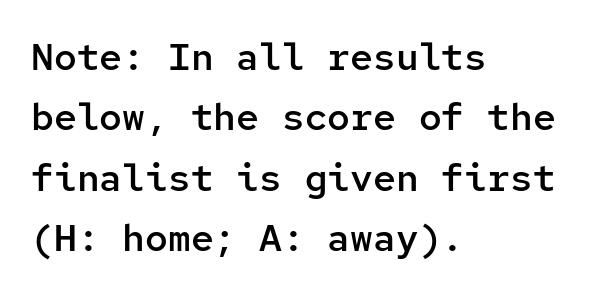
Q: Is the text bold? A: Semi-bold.
Q: Is the text italic (slanted)? A: No, it is upright.
Q: Is the typeface a serif or a sans-serif typeface? A: Sans-serif.
Q: Is the text underlined? A: No.
Q: How is the paragraph aligned? A: Left-aligned.
Q: Is the spacing between letters normal or unusually wide? A: Normal.
Q: Is the spacing between lines tight, normal or loose? A: Normal.
Q: Width (condensed, normal, or wide)? A: Normal.
Q: Stroke contrast? A: Low.
Q: x-height? A: Medium.
Q: Monospaced? A: Yes.
